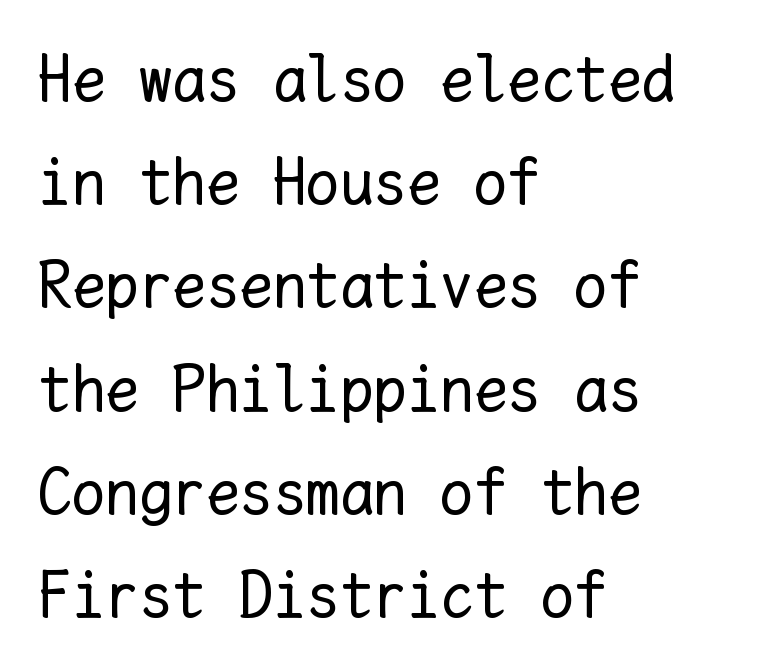
The lettering stays uniformly vertical, giving the passage a roman look. These lines are rendered in a fixed-pitch font. Only glyphs here, with clear space below each row. Weight: regular or lighter. Tracking value appears to be zero — textbook default spacing. In CSS terms this would be text-align: left.
